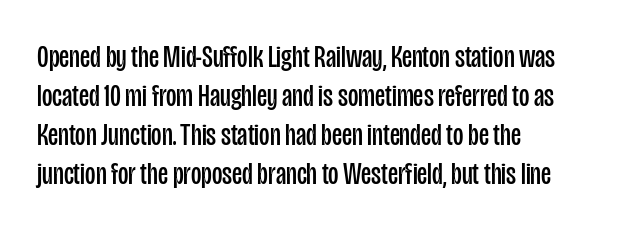
Q: Is the text bold? A: No.
Q: Is the text italic (slanted)? A: No, it is upright.
Q: Is the typeface a serif or a sans-serif typeface? A: Sans-serif.
Q: Is the text underlined? A: No.
Q: How is the paragraph aligned? A: Left-aligned.
Q: Is the spacing between letters normal or unusually wide? A: Normal.
Q: Width (condensed, normal, or wide)? A: Condensed.
Q: Stroke contrast? A: Low.
Q: x-height? A: Large.
Q: Monospaced? A: No.
